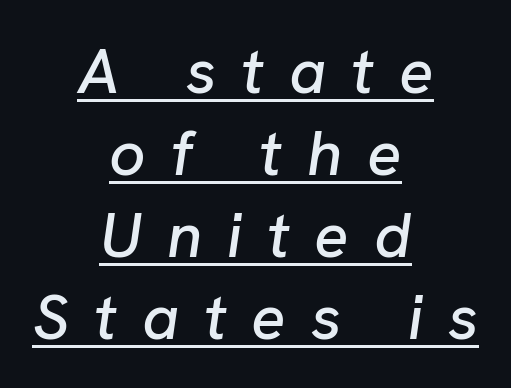
In terms of letterspacing, this is a distinctly airy, spread setting. Varying glyph widths throughout — classic text-font behaviour. The lettering tilts uniformly, giving the passage an italic look. Has an underline been added? It has. This block has exactly the height ordinary leading produces.
